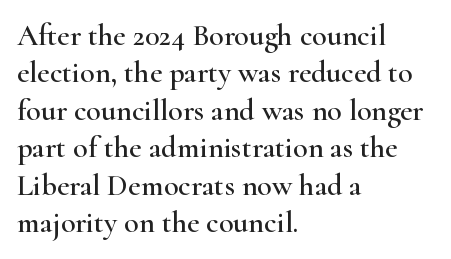
Default kerning and tracking; the words read as compact shapes. Quick note: interline space is typical. Line starts are locked; line ends wander. Small tapered or slab feet sit at the stroke ends, so this counts as serif. Think of a printed novel: that variable character pitch is what you see here. The letters stand straight up with perfectly vertical stems.
